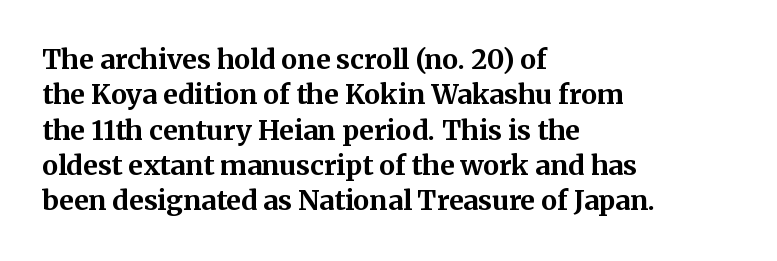
The image shows 27 px bold type, upright; set left-aligned, normal line spacing (1.31x), normal letter spacing, not underlined.
